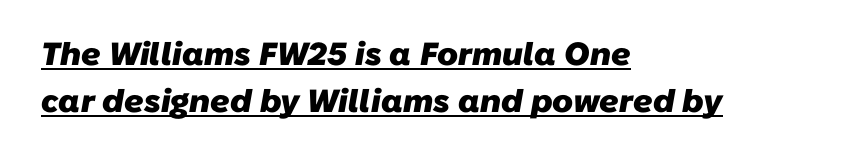
{"serif": "no", "bold": "yes", "weight": "heavy", "width": "normal", "stroke_contrast": "low", "x_height": "medium", "monospaced": "no", "underline": "yes", "align": "left", "line_spacing": "normal", "line_spacing_ratio": 1.47, "letter_spacing": "normal", "letter_spacing_em": 0.0, "glyph_px": 32}
